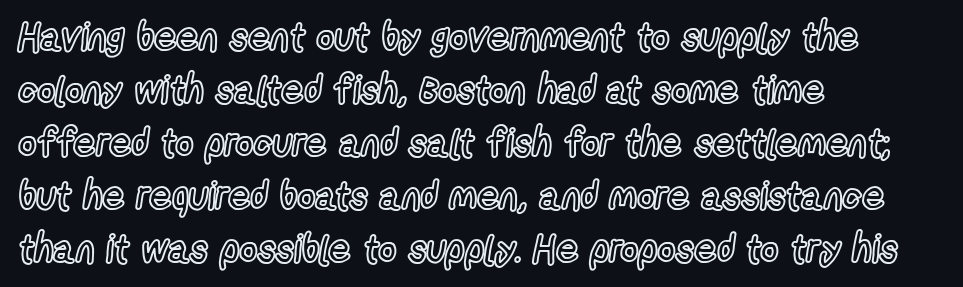
Q: Is the text italic (slanted)? A: Yes.
Q: Is the text underlined? A: No.
Q: How is the paragraph aligned? A: Left-aligned.
Q: Is the spacing between letters normal or unusually wide? A: Normal.
Q: Is the spacing between lines tight, normal or loose? A: Normal.
Q: Width (condensed, normal, or wide)? A: Condensed.
Q: x-height? A: Medium.
Q: Monospaced? A: No.
